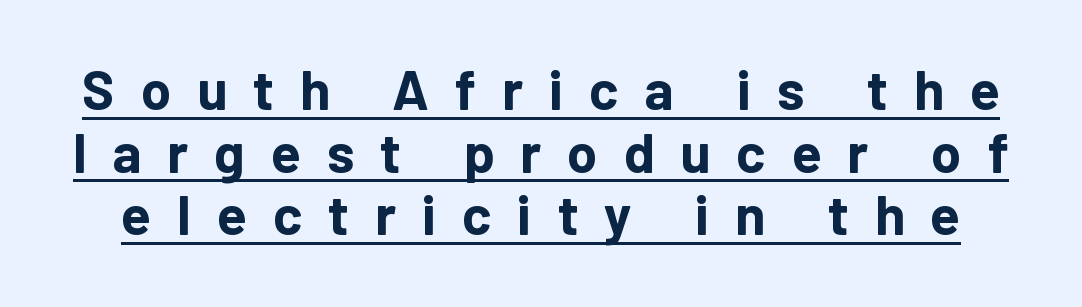
Q: Is the text bold? A: Yes.
Q: Is the text italic (slanted)? A: No, it is upright.
Q: Is the typeface a serif or a sans-serif typeface? A: Sans-serif.
Q: Is the text underlined? A: Yes.
Q: Is the spacing between letters normal or unusually wide? A: Unusually wide.
Q: Is the spacing between lines tight, normal or loose? A: Tight.
Q: Width (condensed, normal, or wide)? A: Normal.
Q: Stroke contrast? A: Low.
Q: x-height? A: Medium.
Q: Monospaced? A: No.
